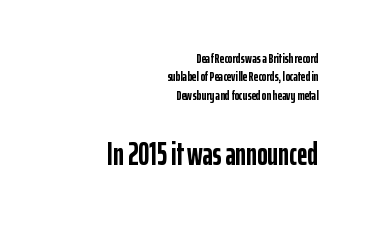
The image shows 32 px semibold, condensed sans-serif type, upright; set right-aligned, normal line spacing (1.32x), normal letter spacing, not underlined; the second (bottom) block is 2.29x larger; low stroke contrast and a medium x-height.
